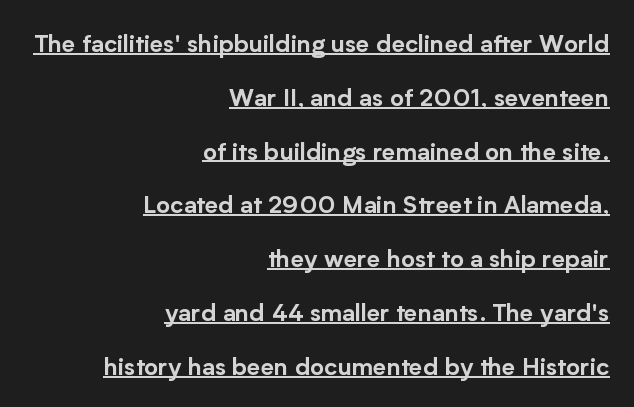
{"italic": "no", "underline": "yes", "align": "right", "line_spacing": "loose", "line_spacing_ratio": 2.24, "letter_spacing": "normal", "letter_spacing_em": 0.0, "glyph_px": 24}
